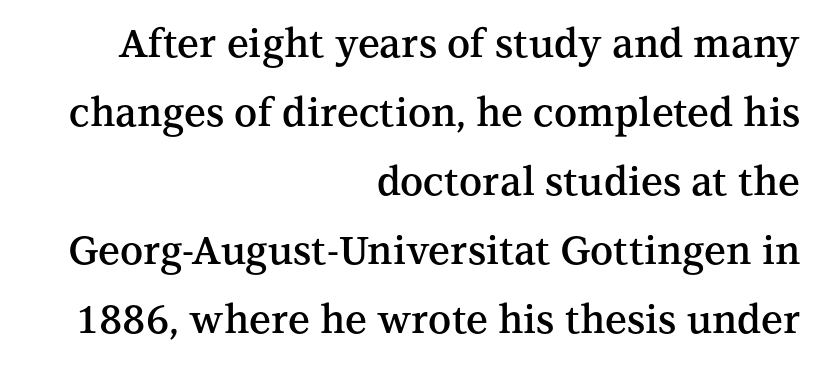
{"serif": "yes", "italic": "no", "bold": "semi", "weight": "semibold", "width": "normal", "stroke_contrast": "medium", "x_height": "medium", "monospaced": "no", "underline": "no", "align": "right", "line_spacing_ratio": 1.77, "letter_spacing": "normal", "letter_spacing_em": 0.0, "glyph_px": 39}
